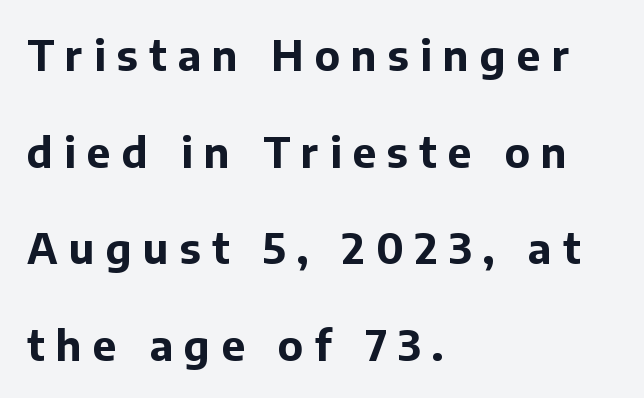
{"serif": "no", "italic": "no", "bold": "yes", "weight": "bold", "width": "normal", "stroke_contrast": "low", "x_height": "medium", "monospaced": "no", "underline": "no", "align": "left", "line_spacing": "loose", "line_spacing_ratio": 2.3, "letter_spacing": "wide", "letter_spacing_em": 0.27, "glyph_px": 42}
